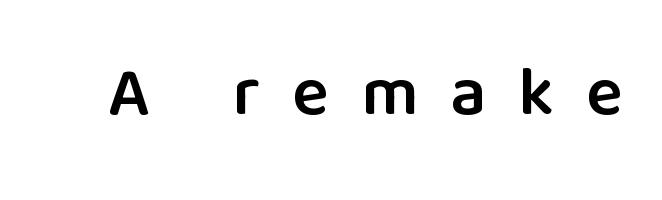
This sample uses expanded letter spacing, leaving extra air between glyphs. Designer's note — italics off, roman on. The words here are not underlined. Regarding serifs, this sample does without them. Do the characters align in a grid? No, the font is proportional. In terms of weight, the rendering is demibold, just under bold.
